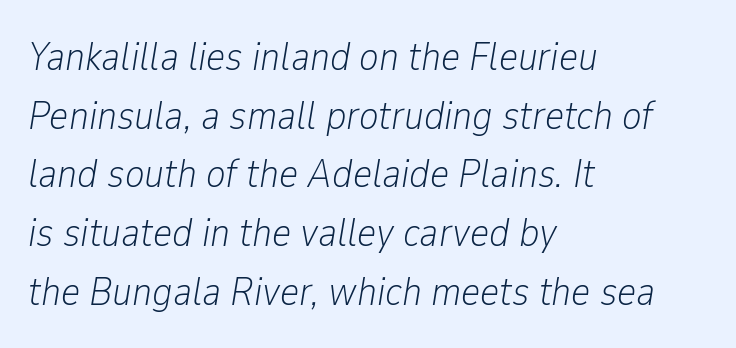
The image shows 41 px light, condensed type, italic (leaning right); set left-aligned, normal line spacing (1.43x), normal letter spacing, not underlined; low stroke contrast and a medium x-height.
